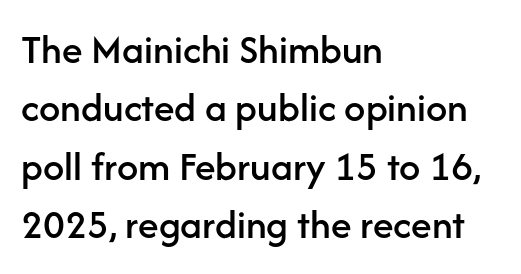
Q: Is the text italic (slanted)? A: No, it is upright.
Q: Is the typeface a serif or a sans-serif typeface? A: Sans-serif.
Q: Is the text underlined? A: No.
Q: How is the paragraph aligned? A: Left-aligned.
Q: Is the spacing between letters normal or unusually wide? A: Normal.
Q: Is the spacing between lines tight, normal or loose? A: Normal.
Q: Width (condensed, normal, or wide)? A: Normal.
Q: Stroke contrast? A: Low.
Q: x-height? A: Medium.
Q: Monospaced? A: No.
